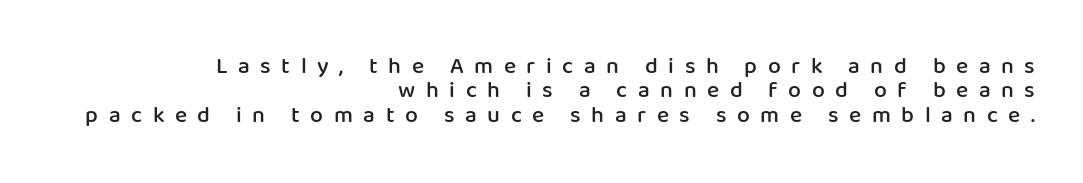
Posture: upright roman. The font is running at a semibold setting, under full bold. Anything drawn beneath the words? Only blank space. Characters follow at a spacing far wider than the type designer built in.
